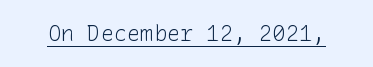
The image shows 22 px text type, upright; set normal letter spacing, underlined.
